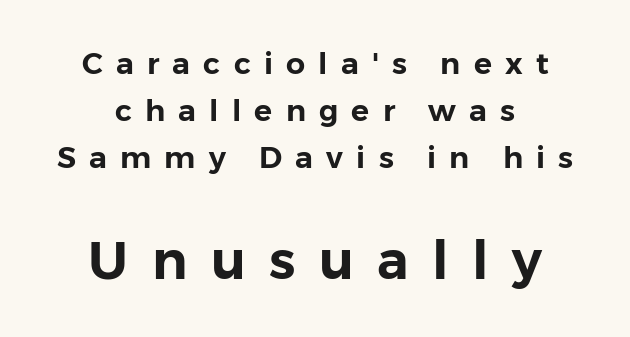
Proportional: the letters do not fall into vertical columns. There is plenty of visible air inserted between adjacent glyphs. The lower block of text is set noticeably larger than the block above it. This sample is center-justified, so both line endings float freely. Compared with typical paragraphs, the rows here are spaced about the same.
